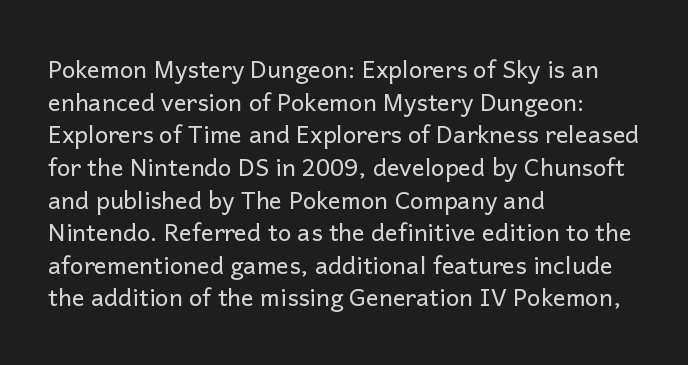
The image shows 24 px text type, upright; set left-aligned, normal line spacing (1.36x), normal letter spacing, not underlined.
